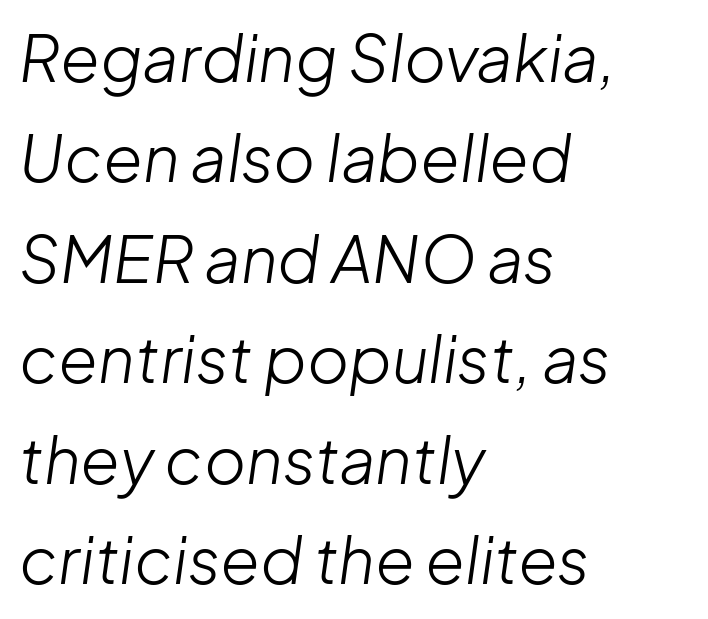
Q: Is the text bold? A: No.
Q: Is the text italic (slanted)? A: Yes, it leans right by about 8 degrees.
Q: Is the text underlined? A: No.
Q: How is the paragraph aligned? A: Left-aligned.
Q: Is the spacing between letters normal or unusually wide? A: Normal.
Q: Is the spacing between lines tight, normal or loose? A: Normal.
Q: Width (condensed, normal, or wide)? A: Normal.
Q: Stroke contrast? A: Low.
Q: x-height? A: Medium.
Q: Monospaced? A: No.
